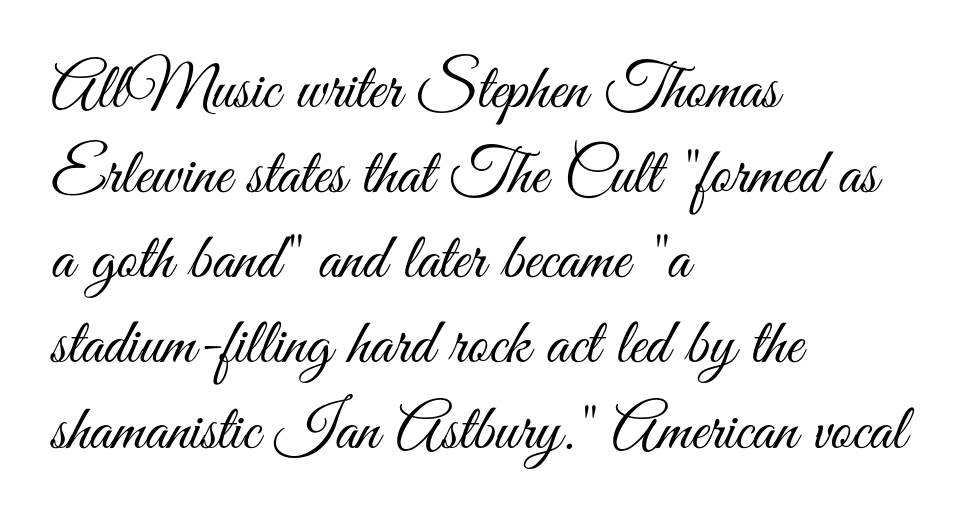
Q: Is the text bold? A: No.
Q: Is the text italic (slanted)? A: Yes.
Q: Is the typeface a serif or a sans-serif typeface? A: Sans-serif.
Q: Is the text underlined? A: No.
Q: How is the paragraph aligned? A: Left-aligned.
Q: Is the spacing between letters normal or unusually wide? A: Normal.
Q: Is the spacing between lines tight, normal or loose? A: Normal.
Q: Width (condensed, normal, or wide)? A: Condensed.
Q: Stroke contrast? A: Medium.
Q: x-height? A: Small.
Q: Monospaced? A: No.
